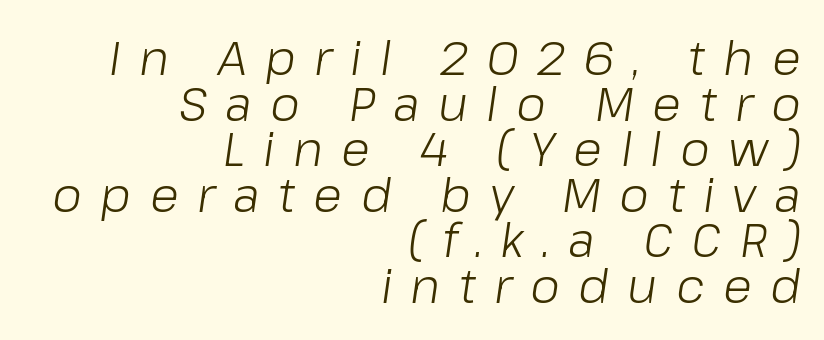
The image shows 48 px light type, italic (leaning right); set right-aligned, tight line spacing (0.95x), unusually wide letter spacing (+0.38 em), not underlined; low stroke contrast and a medium x-height.
